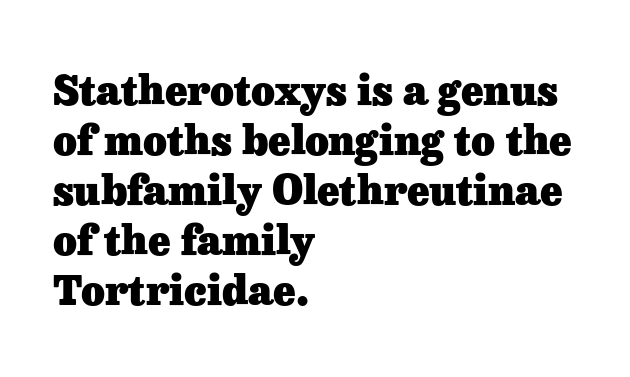
Observe the ordinary spacing: letters are neighbours, not strangers. Characters remain perfectly vertical along every line. Spacing verdict: proportional, widths tailored to each character. Check where the strokes stop: tiny serifs finish them off.
